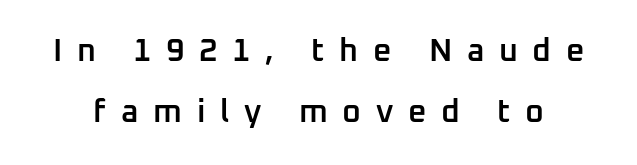
The image shows 32 px semibold sans-serif type, upright; set loose line spacing (1.92x), unusually wide letter spacing (+0.46 em), not underlined; low stroke contrast and a medium x-height.
